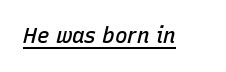
In terms of weight, the rendering is demibold, just under bold. Is there an underline? Yes — a line sits under the letters. A typesetter would mark this as italic. A typesetter would call this zero additional tracking.
